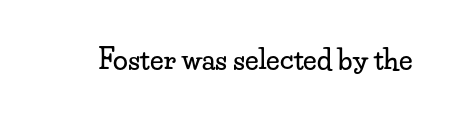
Q: Is the text italic (slanted)? A: No, it is upright.
Q: Is the text underlined? A: No.
Q: Is the spacing between letters normal or unusually wide? A: Normal.
